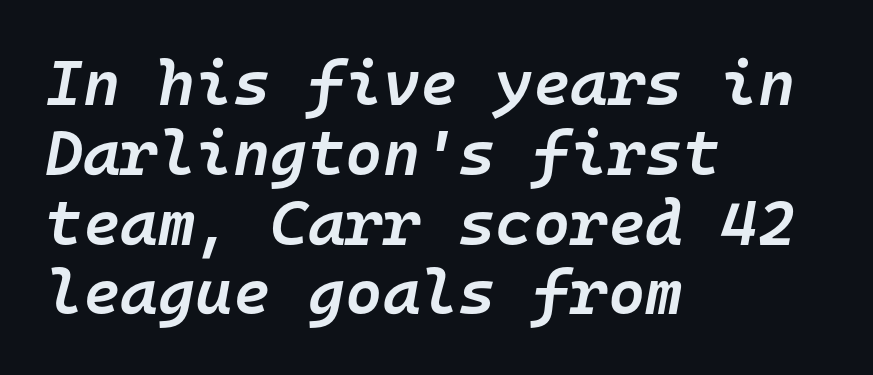
If you measured baseline to baseline, you'd find a short distance. The characters look somewhat weighty, a semibold short of true bold. Each row of text sits above clean, open space. There is no visible air inserted between adjacent glyphs. Layout note: lines flush left.
